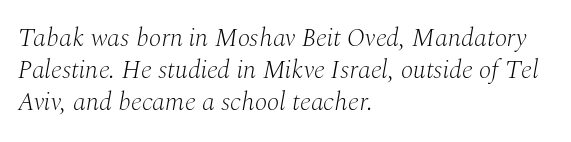
The image shows 26 px text type, italic (leaning right); set left-aligned, line spacing 1.24x, normal letter spacing, not underlined.
